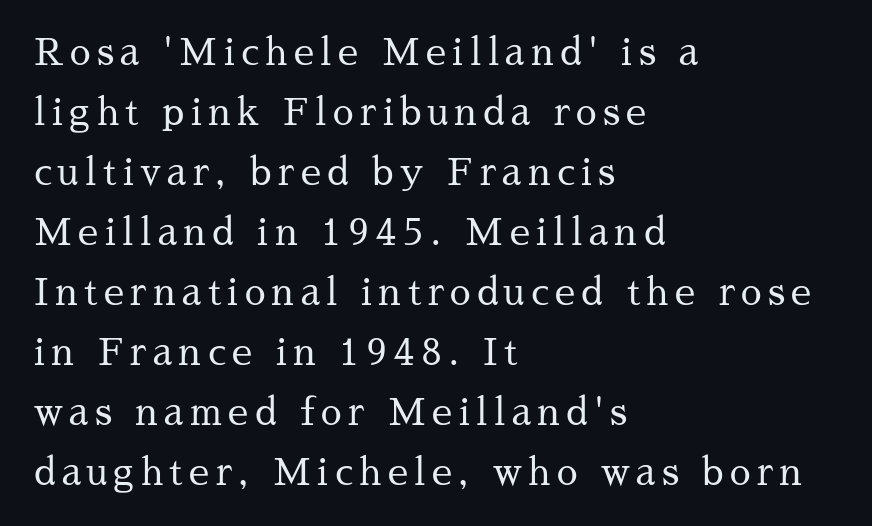
Line spacing here is normal. The letterforms sit at book weight or below. Bare-footed words on every line. This sample uses a serif face.
